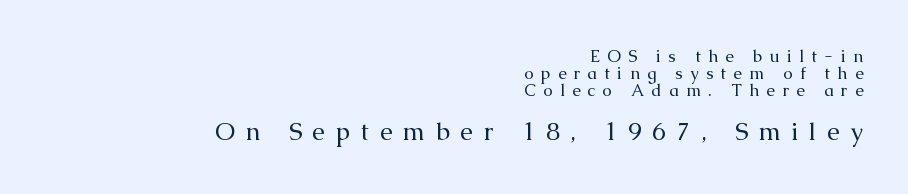
The compositor pushed each line to the right boundary. No italicization has been applied; the sample stays upright. Vertical spacing — tight. There is plenty of visible air inserted between adjacent glyphs. Which of the two is more prominent by size? The second, at the bottom.
